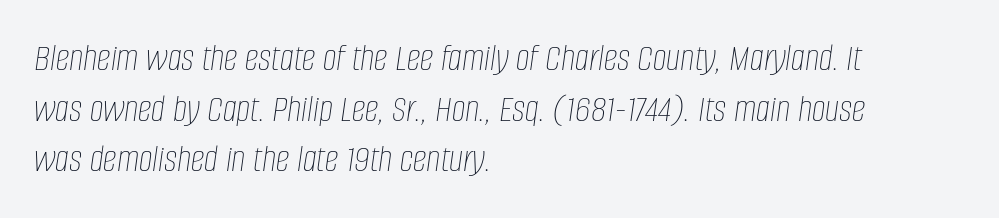
Q: Is the text bold? A: No.
Q: Is the text italic (slanted)? A: Yes, it leans right by about 8 degrees.
Q: Is the text underlined? A: No.
Q: How is the paragraph aligned? A: Left-aligned.
Q: Is the spacing between letters normal or unusually wide? A: Normal.
Q: Is the spacing between lines tight, normal or loose? A: Normal.
Q: Width (condensed, normal, or wide)? A: Condensed.
Q: Stroke contrast? A: Low.
Q: x-height? A: Large.
Q: Monospaced? A: No.
